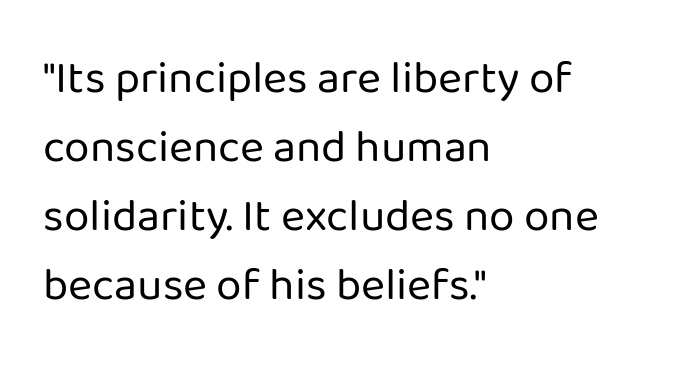
Q: Is the text bold? A: No.
Q: Is the text italic (slanted)? A: No, it is upright.
Q: Is the typeface a serif or a sans-serif typeface? A: Sans-serif.
Q: Is the text underlined? A: No.
Q: How is the paragraph aligned? A: Left-aligned.
Q: Is the spacing between letters normal or unusually wide? A: Normal.
Q: Is the spacing between lines tight, normal or loose? A: Normal.
Q: Width (condensed, normal, or wide)? A: Normal.
Q: Stroke contrast? A: Low.
Q: x-height? A: Medium.
Q: Monospaced? A: No.
